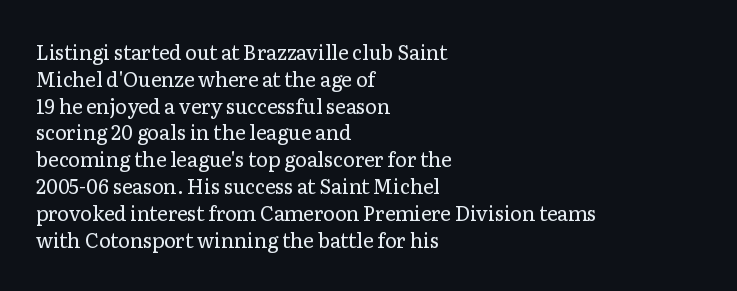
{"italic": "no", "bold": "no", "underline": "no", "align": "left", "line_spacing": "normal", "line_spacing_ratio": 1.34, "letter_spacing": "normal", "letter_spacing_em": 0.0, "glyph_px": 20}
